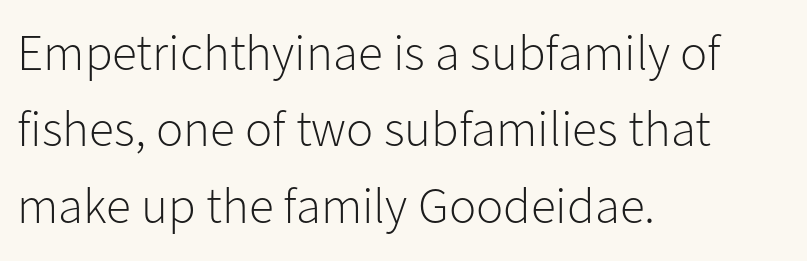
The strokes carry an ordinary text weight at most. A roman cut, with each character standing at attention. Rule under the text: the space is simply empty. Each letter keeps its own natural width here, so spacing adapts to shape.
